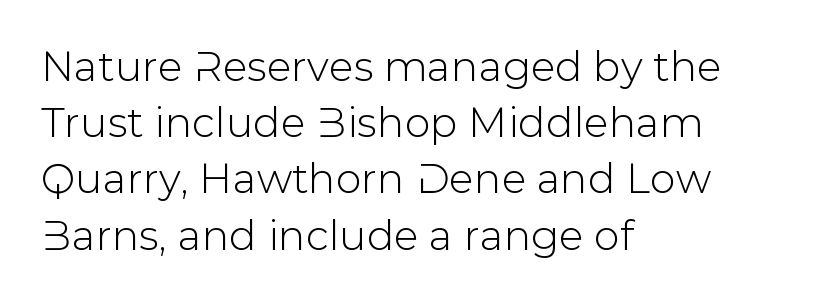
Type without underlining. Alignment: flush left. Observe the absence of serifs on each vertical stroke in this sample. Think of a printed novel: that variable character pitch is what you see here. How would I describe the line gaps? Plain and ordinary. This rendering leaves character spacing at its baseline value.
